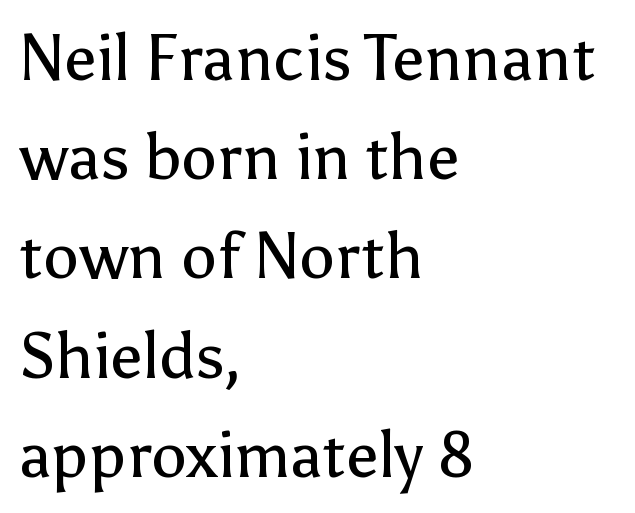
{"serif": "no", "italic": "no", "bold": "no", "weight": "regular", "width": "normal", "stroke_contrast": "low", "x_height": "medium", "monospaced": "no", "underline": "no", "align": "left", "line_spacing": "normal", "line_spacing_ratio": 1.55, "letter_spacing": "normal", "letter_spacing_em": 0.0, "glyph_px": 64}
